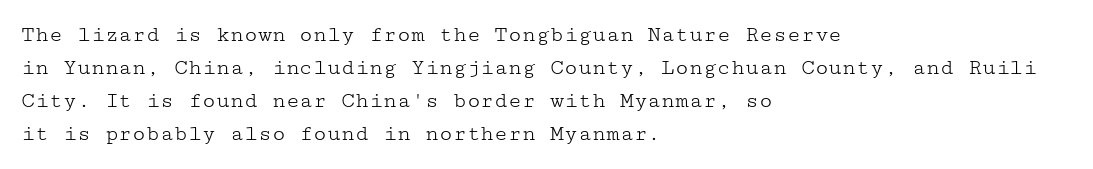
Does extra space separate the letters? No, they use regular spacing. The rendering anchors every line to the left-hand side. The axis of the letterforms is exactly vertical. These lines sit exactly where default settings would place them. Ink coverage per letter is moderate at most. Bare-footed words on every line.
